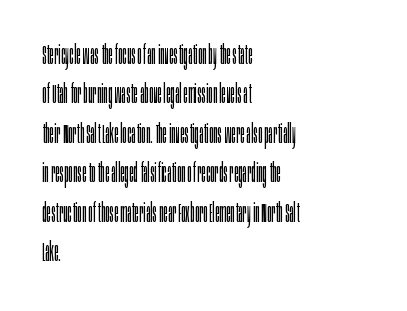
Q: Is the text bold? A: No.
Q: Is the text italic (slanted)? A: No, it is upright.
Q: Is the text underlined? A: No.
Q: How is the paragraph aligned? A: Left-aligned.
Q: Is the spacing between letters normal or unusually wide? A: Normal.
Q: Is the spacing between lines tight, normal or loose? A: Normal.
